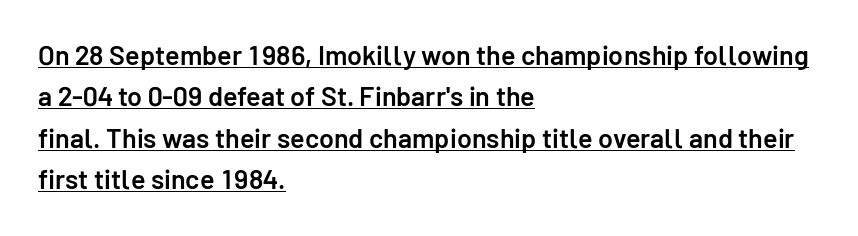
{"italic": "no", "bold": "semi", "underline": "yes", "align": "left", "line_spacing": "normal", "line_spacing_ratio": 1.53, "letter_spacing": "normal", "letter_spacing_em": 0.0, "glyph_px": 27}
